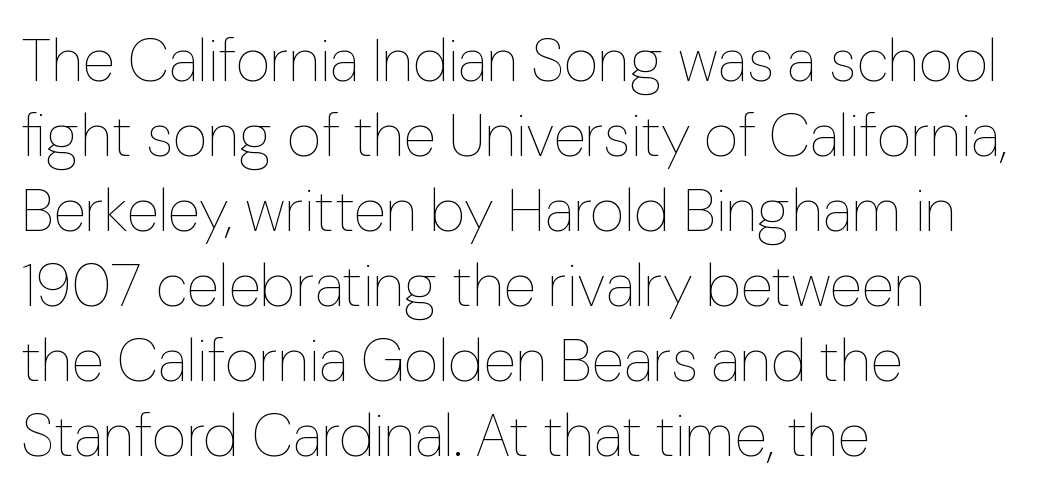
Q: Is the text bold? A: No.
Q: Is the text italic (slanted)? A: No, it is upright.
Q: Is the text underlined? A: No.
Q: How is the paragraph aligned? A: Left-aligned.
Q: Is the spacing between letters normal or unusually wide? A: Normal.
Q: Is the spacing between lines tight, normal or loose? A: Normal.
Q: Width (condensed, normal, or wide)? A: Normal.
Q: Stroke contrast? A: Low.
Q: x-height? A: Medium.
Q: Monospaced? A: No.
